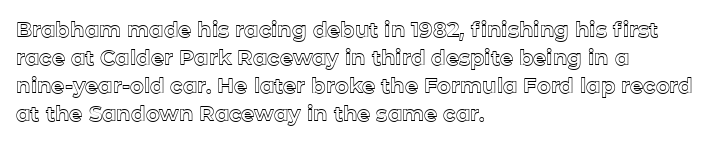
Q: Is the text italic (slanted)? A: No, it is upright.
Q: Is the text underlined? A: No.
Q: How is the paragraph aligned? A: Left-aligned.
Q: Is the spacing between letters normal or unusually wide? A: Normal.
Q: Is the spacing between lines tight, normal or loose? A: Normal.
